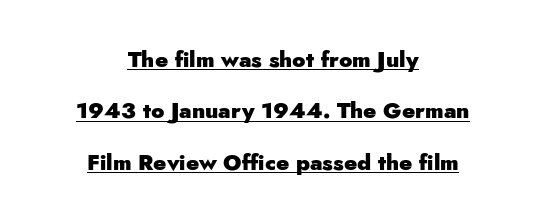
The image shows 22 px bold type, upright; set centered, loose line spacing (2.34x), normal letter spacing, underlined.
